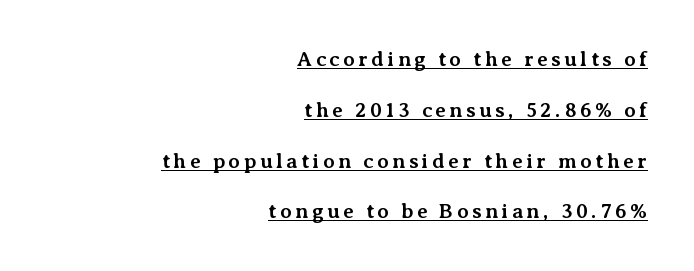
{"italic": "no", "bold": "yes", "underline": "yes", "align": "right", "line_spacing": "loose", "line_spacing_ratio": 2.42, "glyph_px": 21}
